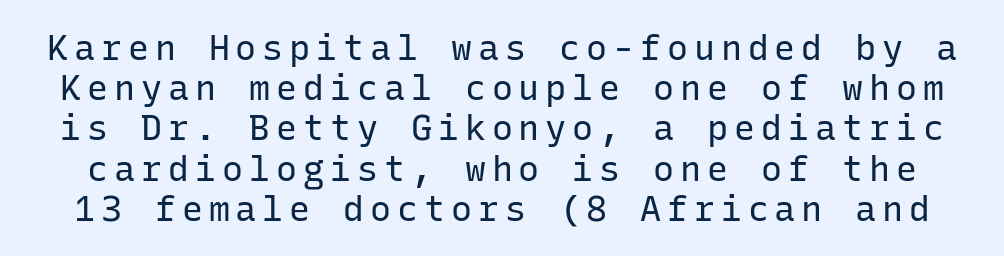
{"serif": "no", "italic": "no", "bold": "no", "weight": "regular", "width": "normal", "stroke_contrast": "low", "x_height": "medium", "monospaced": "yes", "underline": "no", "line_spacing": "tight", "line_spacing_ratio": 1.15, "glyph_px": 35}
